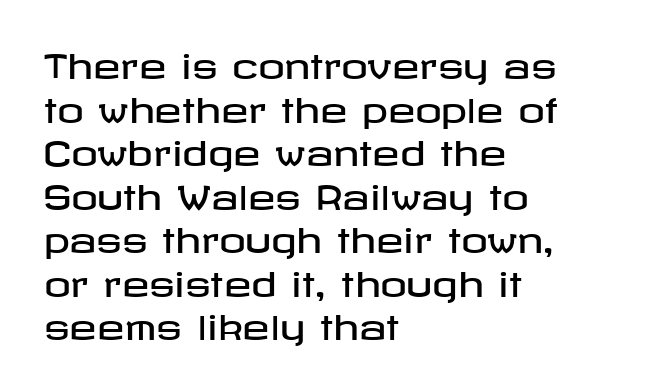
Q: Is the text italic (slanted)? A: No, it is upright.
Q: Is the typeface a serif or a sans-serif typeface? A: Sans-serif.
Q: Is the text underlined? A: No.
Q: How is the paragraph aligned? A: Left-aligned.
Q: Is the spacing between letters normal or unusually wide? A: Normal.
Q: Is the spacing between lines tight, normal or loose? A: Normal.
Q: Width (condensed, normal, or wide)? A: Wide.
Q: Stroke contrast? A: Low.
Q: x-height? A: Medium.
